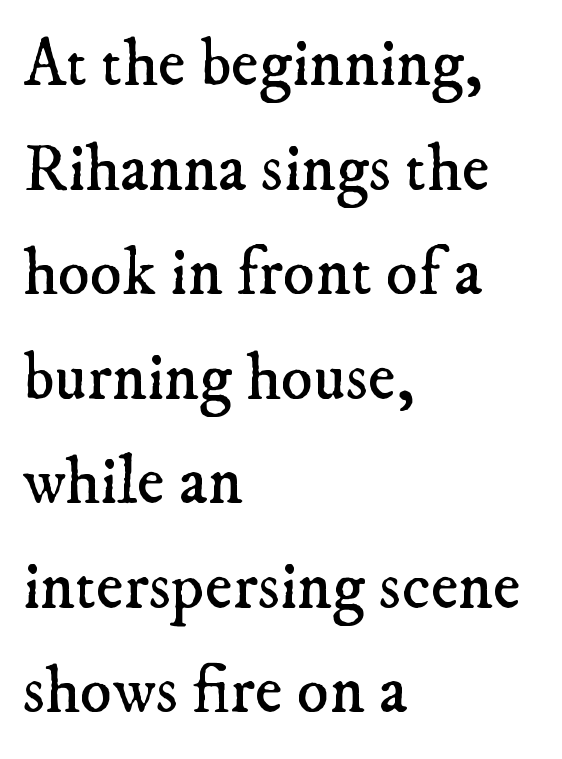
The image shows 67 px regular-weight serif type; set left-aligned, normal line spacing (1.56x), normal letter spacing, not underlined; low stroke contrast and a small x-height.
